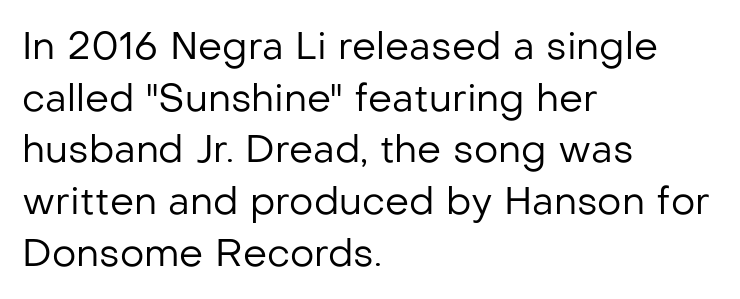
{"serif": "no", "italic": "no", "bold": "no", "weight": "regular", "width": "normal", "stroke_contrast": "low", "x_height": "medium", "monospaced": "no", "underline": "no", "align": "left", "line_spacing": "normal", "line_spacing_ratio": 1.36, "letter_spacing": "normal", "letter_spacing_em": 0.0, "glyph_px": 38}
